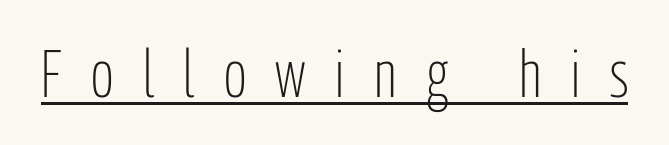
{"serif": "no", "italic": "no", "bold": "no", "weight": "light", "width": "condensed", "stroke_contrast": "low", "x_height": "medium", "monospaced": "no", "underline": "yes", "letter_spacing": "wide", "letter_spacing_em": 0.44, "glyph_px": 67}
